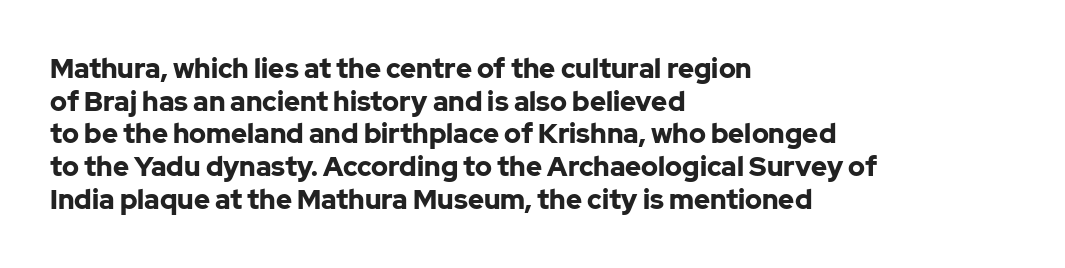
{"italic": "no", "bold": "yes", "underline": "no", "align": "left", "line_spacing_ratio": 1.21, "letter_spacing": "normal", "letter_spacing_em": 0.0, "glyph_px": 27}
